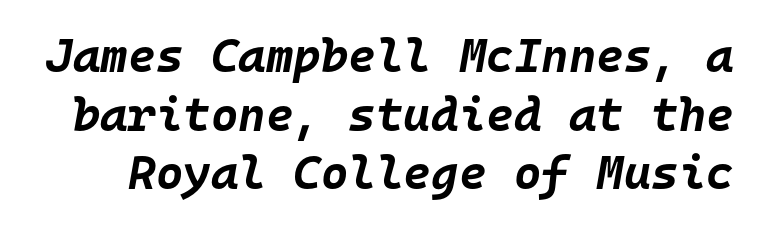
Q: Is the text bold? A: Yes.
Q: Is the text italic (slanted)? A: Yes, it leans right by about 10 degrees.
Q: Is the text underlined? A: No.
Q: Is the spacing between letters normal or unusually wide? A: Normal.
Q: Is the spacing between lines tight, normal or loose? A: Normal.
Q: Width (condensed, normal, or wide)? A: Normal.
Q: Stroke contrast? A: Low.
Q: x-height? A: Large.
Q: Monospaced? A: Yes.
